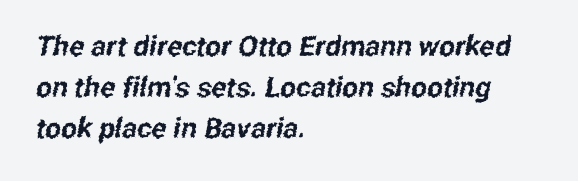
The image shows 28 px condensed sans-serif type; set left-aligned, normal line spacing (1.47x), normal letter spacing, not underlined; low stroke contrast and a medium x-height.
